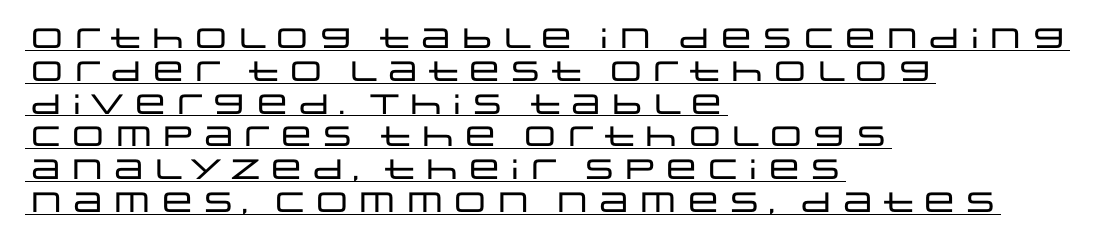
Q: Is the text italic (slanted)? A: No, it is upright.
Q: Is the typeface a serif or a sans-serif typeface? A: Sans-serif.
Q: Is the text underlined? A: Yes.
Q: How is the paragraph aligned? A: Left-aligned.
Q: Is the spacing between letters normal or unusually wide? A: Normal.
Q: Width (condensed, normal, or wide)? A: Wide.
Q: Stroke contrast? A: Low.
Q: x-height? A: Large.
Q: Monospaced? A: No.
